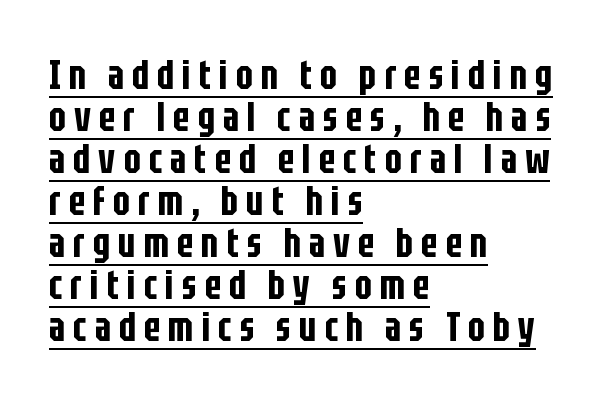
In terms of letterform style, serifs are entirely absent. Students, observe the line beneath the letters — that is underlining. The specimen reads as upright at a glance. Proportional: the letters do not fall into vertical columns.
